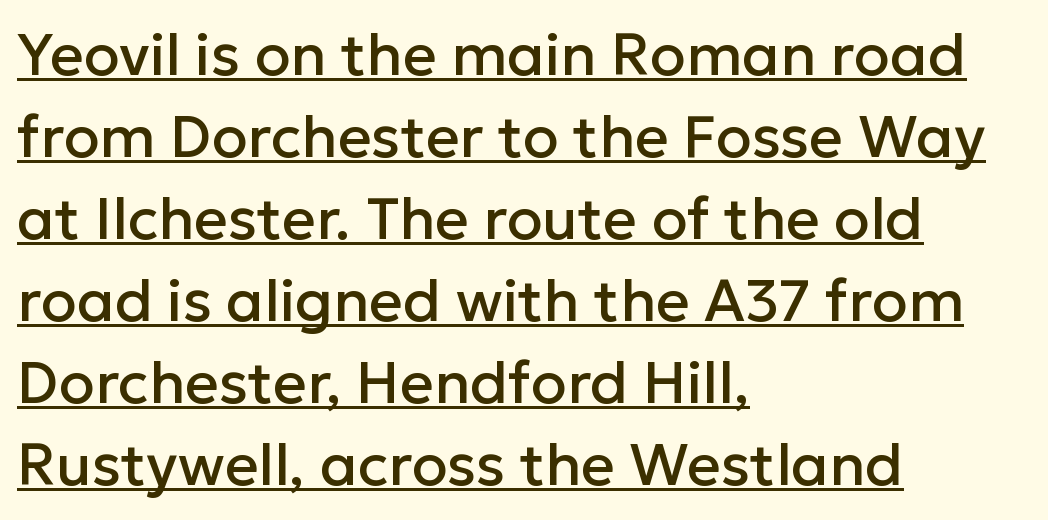
The image shows 59 px sans-serif type, upright; set left-aligned, normal line spacing (1.39x), normal letter spacing, underlined; low stroke contrast and a medium x-height.
